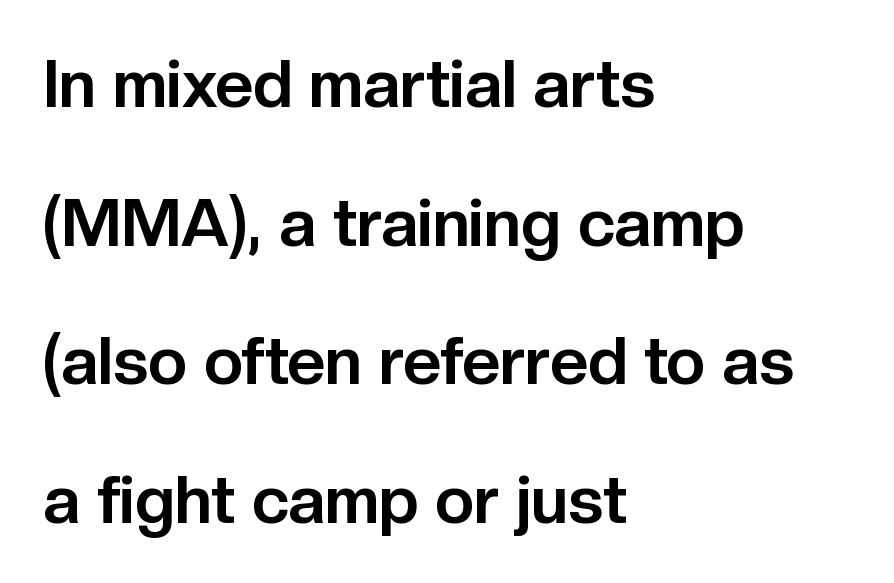
The image shows 67 px bold sans-serif type, upright; set left-aligned, loose line spacing (2.07x), normal letter spacing, not underlined; low stroke contrast and a medium x-height.
